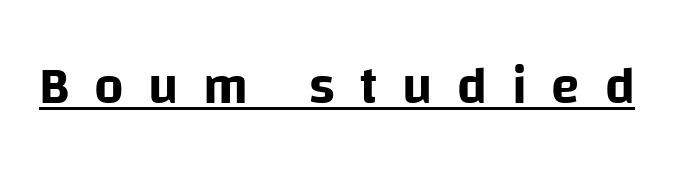
The image shows 52 px sans-serif type, upright; set unusually wide letter spacing (+0.47 em), underlined; low stroke contrast and a large x-height.
